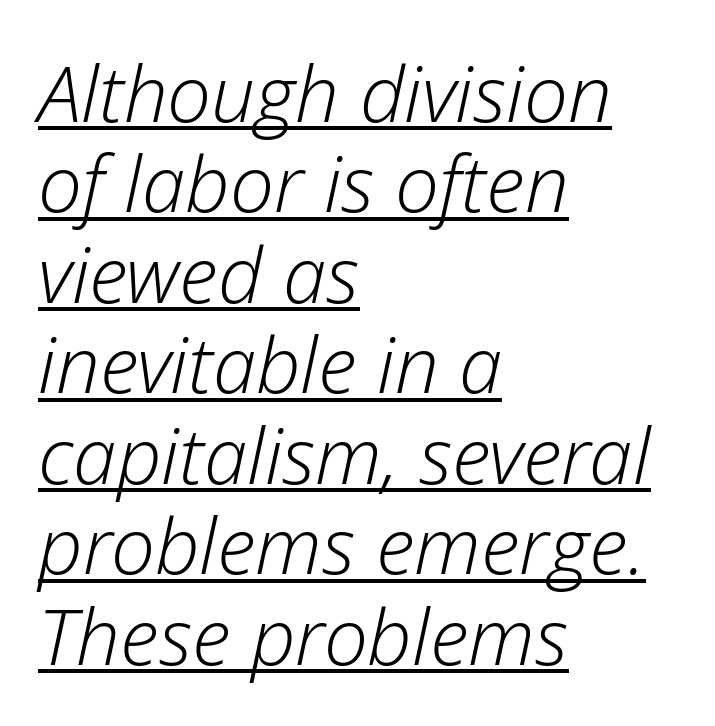
Q: Is the text bold? A: No.
Q: Is the text italic (slanted)? A: Yes, it leans right by about 12 degrees.
Q: Is the text underlined? A: Yes.
Q: How is the paragraph aligned? A: Left-aligned.
Q: Is the spacing between letters normal or unusually wide? A: Normal.
Q: Width (condensed, normal, or wide)? A: Normal.
Q: Stroke contrast? A: Low.
Q: x-height? A: Medium.
Q: Monospaced? A: No.
